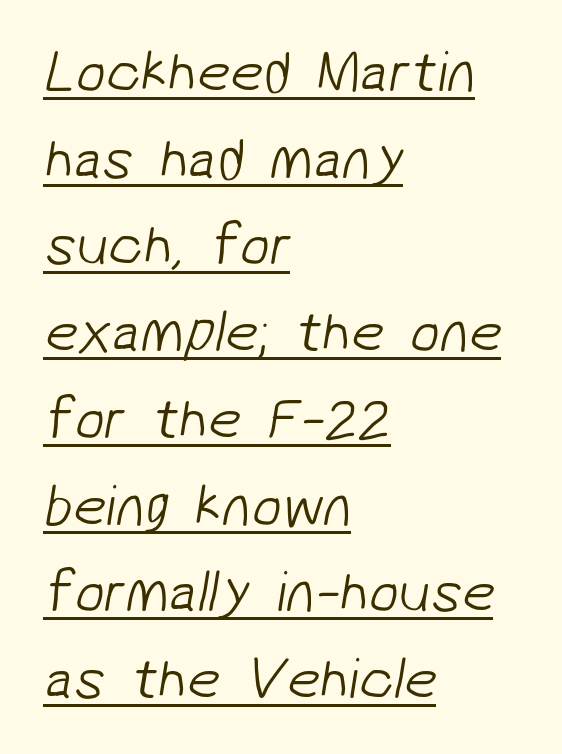
The image shows 59 px light sans-serif type; set left-aligned, normal line spacing (1.47x), normal letter spacing, underlined; low stroke contrast and a medium x-height.
